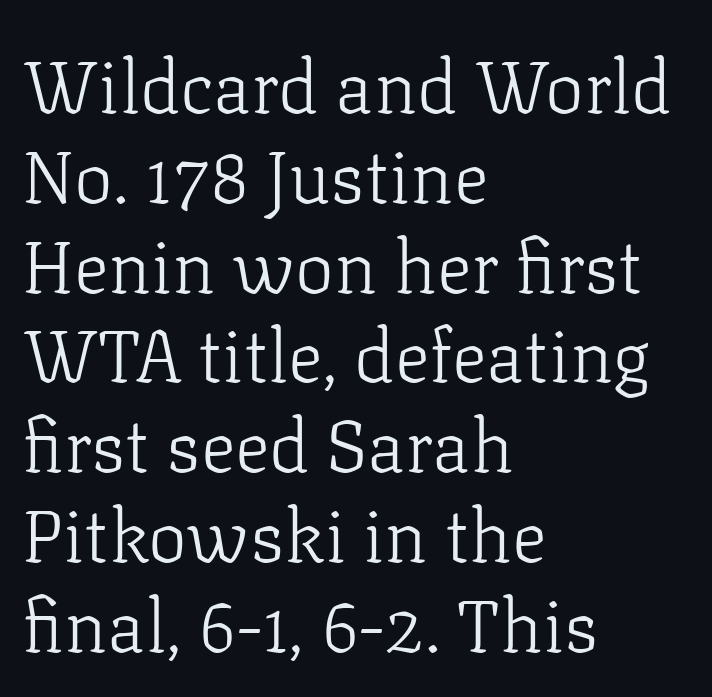
Leftover space on each line is placed entirely after the last word. Only glyphs here, with clear space below each row. The passage shown is not bold in any degree. Honestly, the letter spacing is just normal — you wouldn't notice it. This rendering employs a face with finishing strokes, i.e., a serif. The typography opts for an upright posture over an oblique one.
